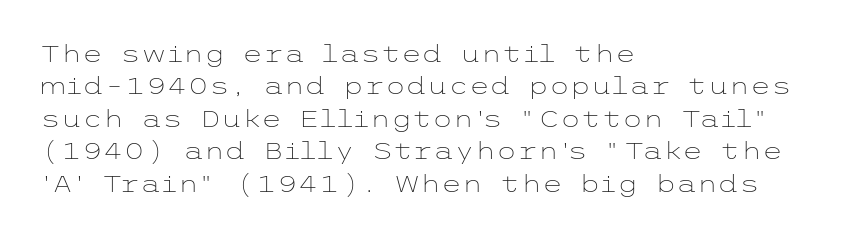
The image shows 24 px text type, upright; set left-aligned, normal line spacing (1.35x), normal letter spacing, not underlined.
